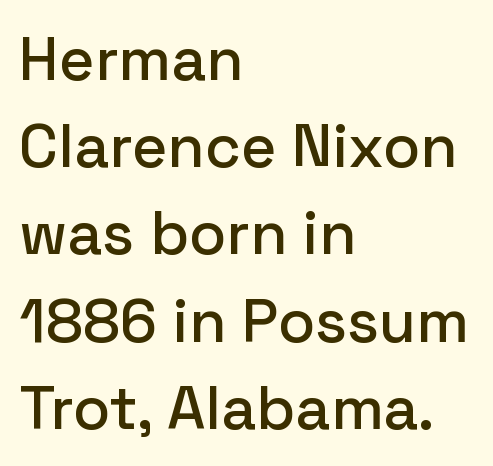
Beneath every word, the page is bare. Each letter's strokes conclude bluntly, with no projecting serifs. The lettering holds an erect, upright posture throughout. Nothing unusual about the tracking: characters are spaced as the font intends. Visually the block forms a straight wall on the left and a jagged coastline on the right. The rendering uses natural spacing where letterforms have individual widths.
